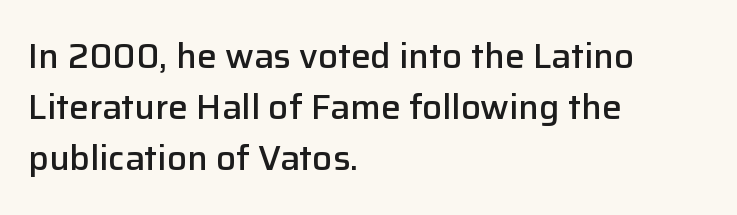
{"serif": "no", "italic": "no", "bold": "semi", "weight": "semibold", "width": "normal", "stroke_contrast": "low", "x_height": "medium", "monospaced": "no", "underline": "no", "align": "left", "line_spacing": "normal", "line_spacing_ratio": 1.46, "letter_spacing": "normal", "letter_spacing_em": 0.0, "glyph_px": 35}
